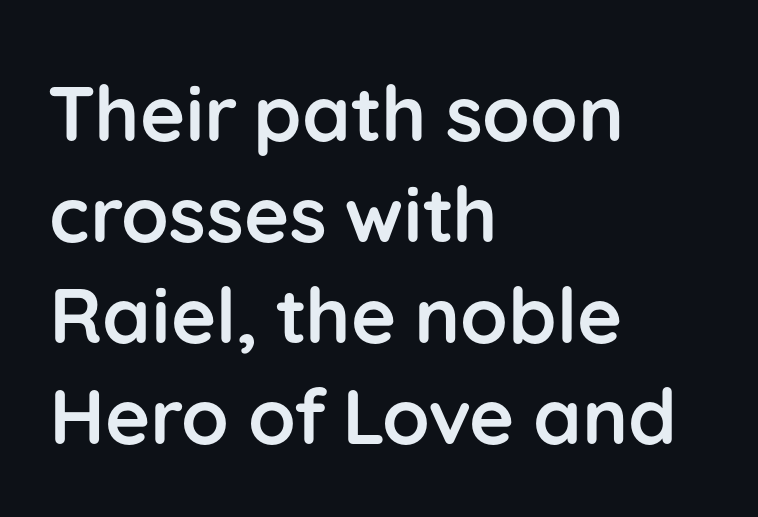
{"serif": "no", "italic": "no", "bold": "yes", "weight": "semibold", "width": "normal", "stroke_contrast": "low", "x_height": "medium", "monospaced": "no", "underline": "no", "align": "left", "line_spacing": "normal", "line_spacing_ratio": 1.31, "letter_spacing": "normal", "letter_spacing_em": 0.0, "glyph_px": 77}
